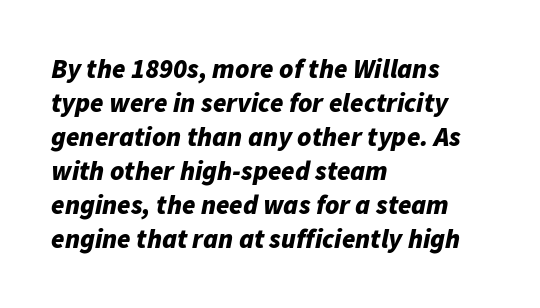
{"italic": "yes", "lean": "right", "slant_degrees": 11, "bold": "yes", "underline": "no", "align": "left", "line_spacing": "normal", "line_spacing_ratio": 1.26, "letter_spacing": "normal", "letter_spacing_em": 0.0, "glyph_px": 27}
